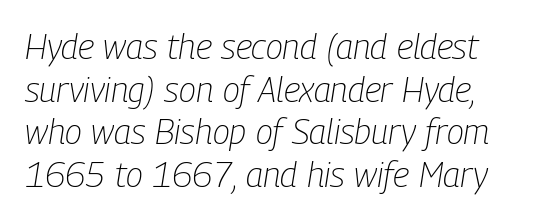
The image shows 35 px light, condensed type, italic (leaning right); set line spacing 1.22x, normal letter spacing, not underlined; low stroke contrast and a medium x-height.
